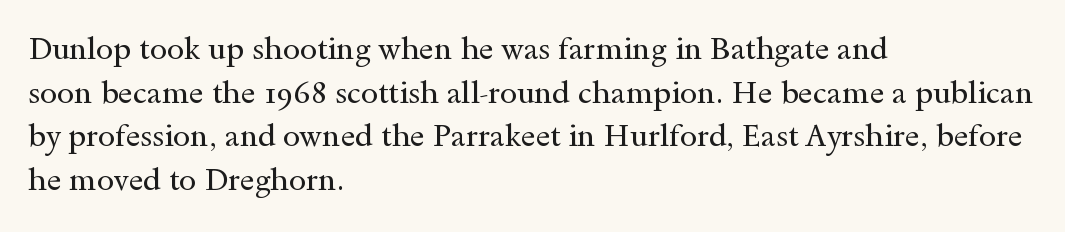
Upright lettering throughout. The rendering keeps characters at their native spacing. Is this a sans? No — the strokes have serifs. The foot of each line stays bare and open. This is not heavy type; no bold has been used.
